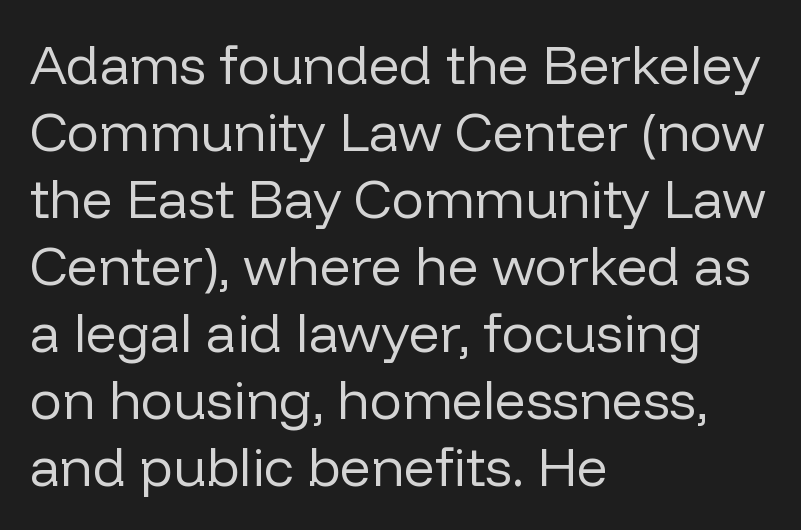
{"serif": "no", "italic": "no", "bold": "no", "weight": "regular", "width": "normal", "stroke_contrast": "low", "x_height": "medium", "monospaced": "no", "underline": "no", "align": "left", "line_spacing_ratio": 1.24, "letter_spacing": "normal", "letter_spacing_em": 0.0, "glyph_px": 54}
